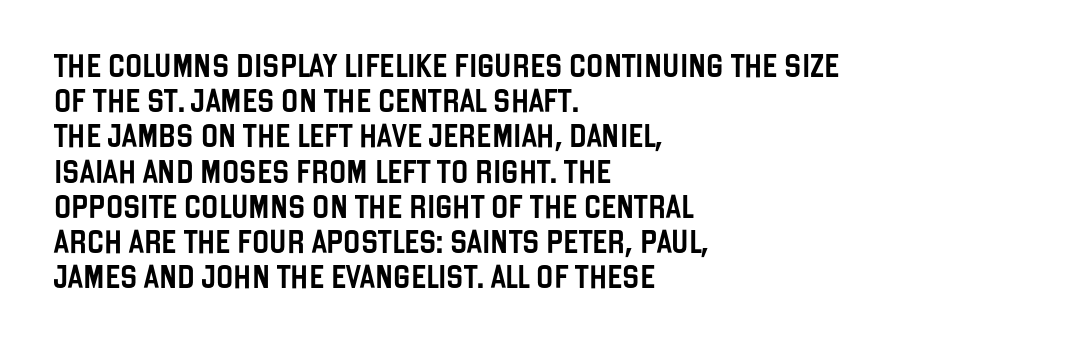
Q: Is the text italic (slanted)? A: No, it is upright.
Q: Is the text underlined? A: No.
Q: How is the paragraph aligned? A: Left-aligned.
Q: Is the spacing between letters normal or unusually wide? A: Normal.
Q: Is the spacing between lines tight, normal or loose? A: Normal.
